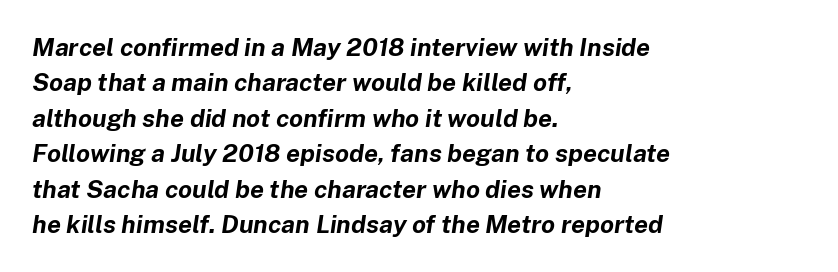
Q: Is the text bold? A: Yes.
Q: Is the text italic (slanted)? A: Yes, it leans right by about 8 degrees.
Q: Is the text underlined? A: No.
Q: How is the paragraph aligned? A: Left-aligned.
Q: Is the spacing between letters normal or unusually wide? A: Normal.
Q: Is the spacing between lines tight, normal or loose? A: Normal.
